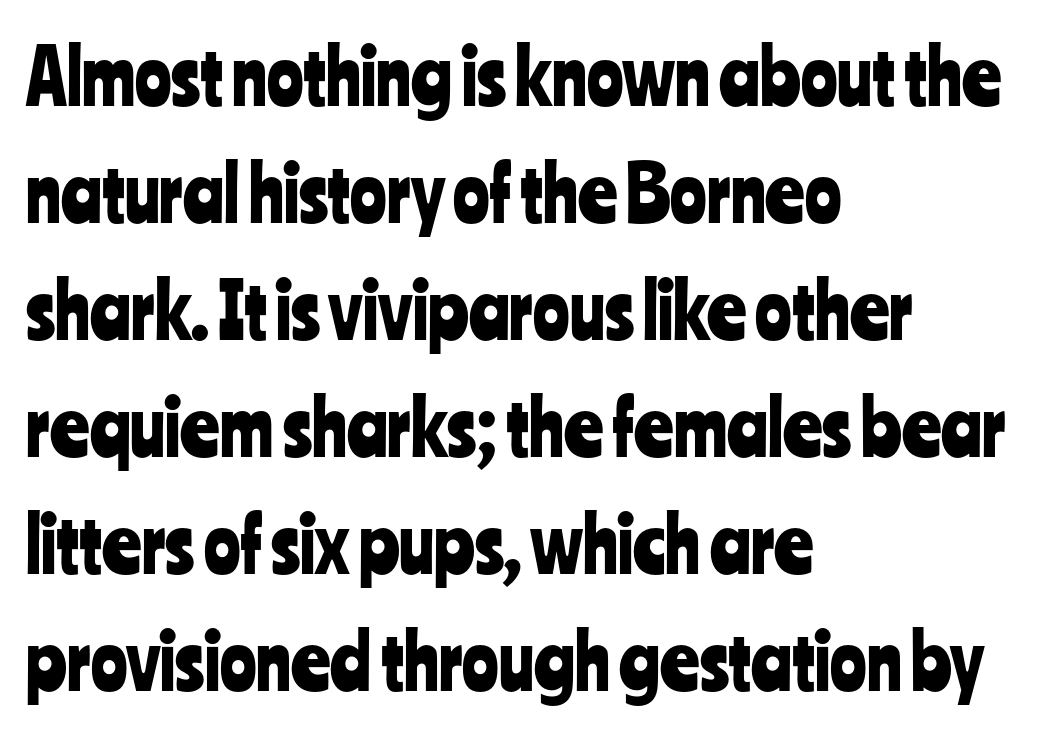
Q: Is the text italic (slanted)? A: No, it is upright.
Q: Is the typeface a serif or a sans-serif typeface? A: Sans-serif.
Q: Is the text underlined? A: No.
Q: How is the paragraph aligned? A: Left-aligned.
Q: Is the spacing between letters normal or unusually wide? A: Normal.
Q: Is the spacing between lines tight, normal or loose? A: Normal.
Q: Width (condensed, normal, or wide)? A: Condensed.
Q: Stroke contrast? A: Low.
Q: x-height? A: Medium.
Q: Monospaced? A: No.
